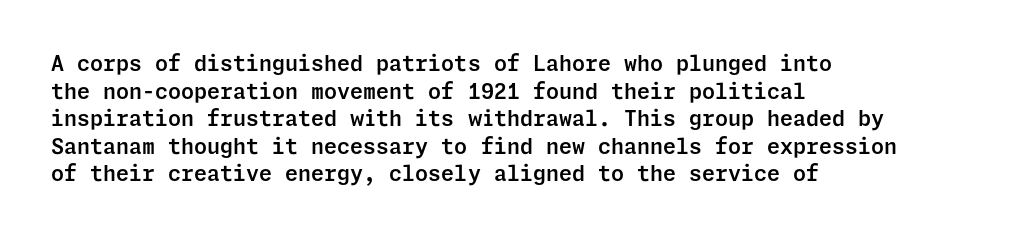
{"italic": "no", "underline": "no", "align": "left", "line_spacing": "normal", "line_spacing_ratio": 1.31, "letter_spacing": "normal", "letter_spacing_em": 0.0, "glyph_px": 21}
